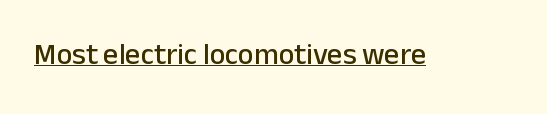
Q: Is the text italic (slanted)? A: No, it is upright.
Q: Is the typeface a serif or a sans-serif typeface? A: Sans-serif.
Q: Is the text underlined? A: Yes.
Q: Is the spacing between letters normal or unusually wide? A: Normal.
Q: Width (condensed, normal, or wide)? A: Normal.
Q: Stroke contrast? A: Low.
Q: x-height? A: Medium.
Q: Monospaced? A: No.
